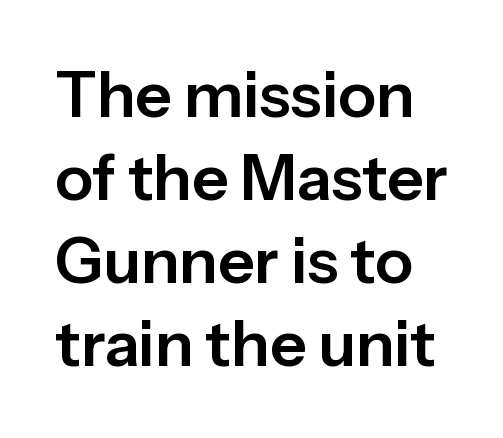
{"serif": "no", "italic": "no", "width": "normal", "stroke_contrast": "low", "x_height": "medium", "monospaced": "no", "underline": "no", "line_spacing": "normal", "line_spacing_ratio": 1.32, "letter_spacing": "normal", "letter_spacing_em": 0.0, "glyph_px": 63}
